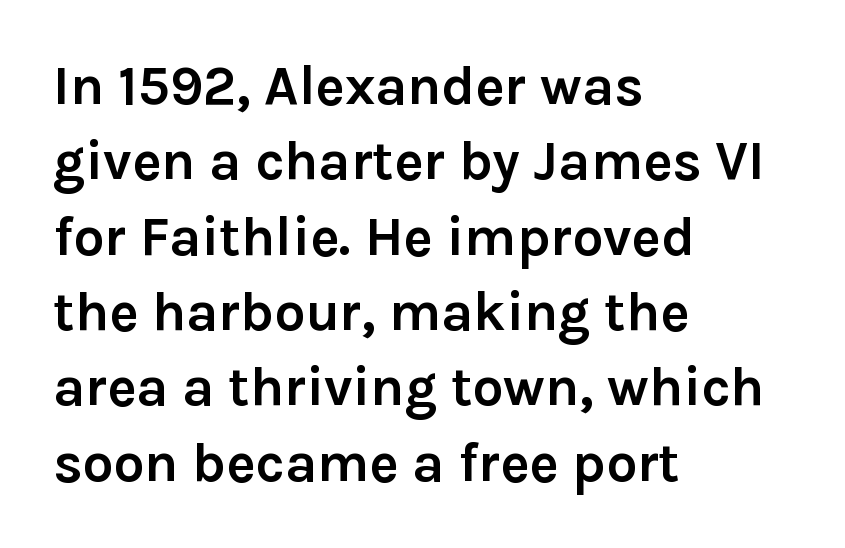
Q: Is the text bold? A: Yes.
Q: Is the text italic (slanted)? A: No, it is upright.
Q: Is the typeface a serif or a sans-serif typeface? A: Sans-serif.
Q: Is the text underlined? A: No.
Q: How is the paragraph aligned? A: Left-aligned.
Q: Is the spacing between letters normal or unusually wide? A: Normal.
Q: Is the spacing between lines tight, normal or loose? A: Normal.
Q: Width (condensed, normal, or wide)? A: Normal.
Q: Stroke contrast? A: Low.
Q: x-height? A: Medium.
Q: Monospaced? A: No.
